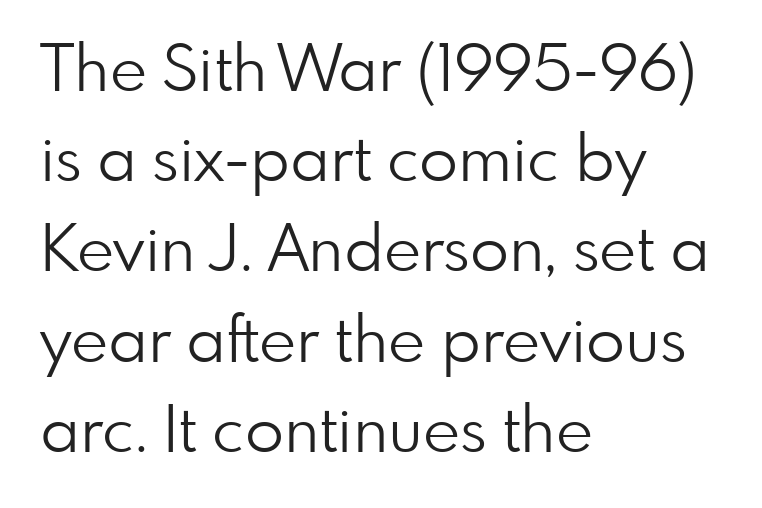
This rendering features lettering with no underline. A normal amount of white space separates one row of letters from the next. These lines are set flush left with a ragged right edge. No extra ink here — the face is not bold. Every stem runs plumb, perpendicular to the baseline.
